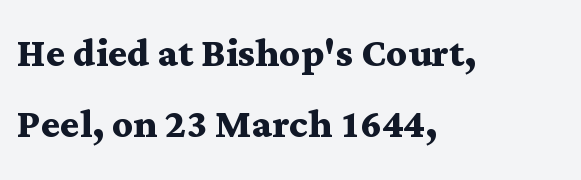
Q: Is the text bold? A: Yes.
Q: Is the text italic (slanted)? A: No, it is upright.
Q: Is the typeface a serif or a sans-serif typeface? A: Serif.
Q: Is the text underlined? A: No.
Q: How is the paragraph aligned? A: Left-aligned.
Q: Is the spacing between letters normal or unusually wide? A: Normal.
Q: Is the spacing between lines tight, normal or loose? A: Normal.
Q: Width (condensed, normal, or wide)? A: Wide.
Q: Stroke contrast? A: Medium.
Q: x-height? A: Medium.
Q: Monospaced? A: No.
